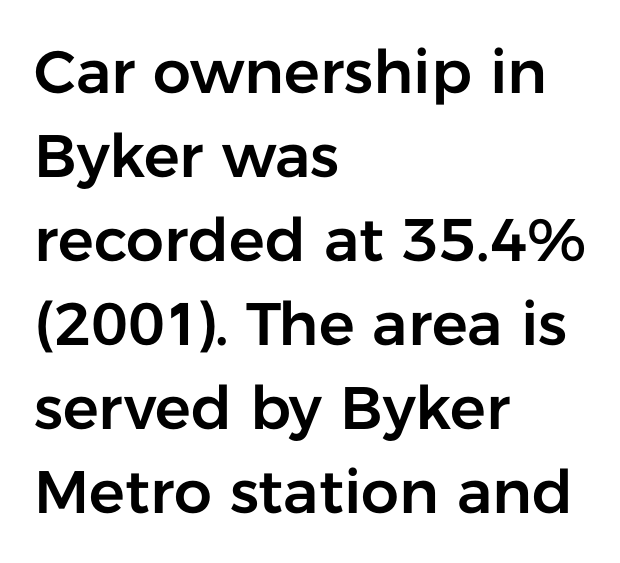
Q: Is the text italic (slanted)? A: No, it is upright.
Q: Is the typeface a serif or a sans-serif typeface? A: Sans-serif.
Q: Is the text underlined? A: No.
Q: How is the paragraph aligned? A: Left-aligned.
Q: Is the spacing between letters normal or unusually wide? A: Normal.
Q: Is the spacing between lines tight, normal or loose? A: Normal.
Q: Width (condensed, normal, or wide)? A: Normal.
Q: Stroke contrast? A: Low.
Q: x-height? A: Medium.
Q: Monospaced? A: No.
